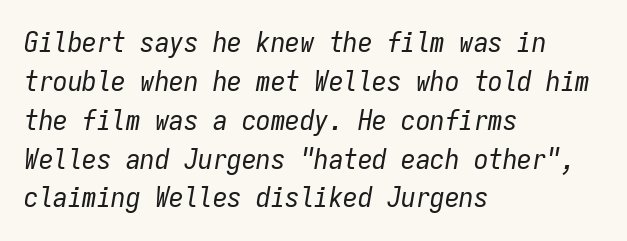
Q: Is the text bold? A: No.
Q: Is the text italic (slanted)? A: Yes, it leans right by about 9 degrees.
Q: Is the text underlined? A: No.
Q: How is the paragraph aligned? A: Left-aligned.
Q: Is the spacing between letters normal or unusually wide? A: Normal.
Q: Is the spacing between lines tight, normal or loose? A: Normal.
Q: Width (condensed, normal, or wide)? A: Condensed.
Q: Stroke contrast? A: Low.
Q: x-height? A: Medium.
Q: Monospaced? A: Yes.
